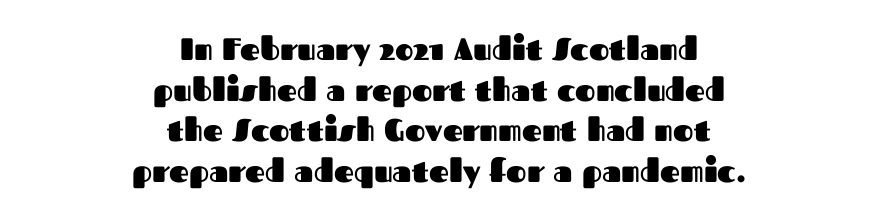
The face used here is proportionally spaced, like ordinary book or web type. Words appear dense and cohesive because spacing is normal. In CSS terms this would be text-align: center. Nothing sits at the stroke ends, so this counts as sans-serif.
